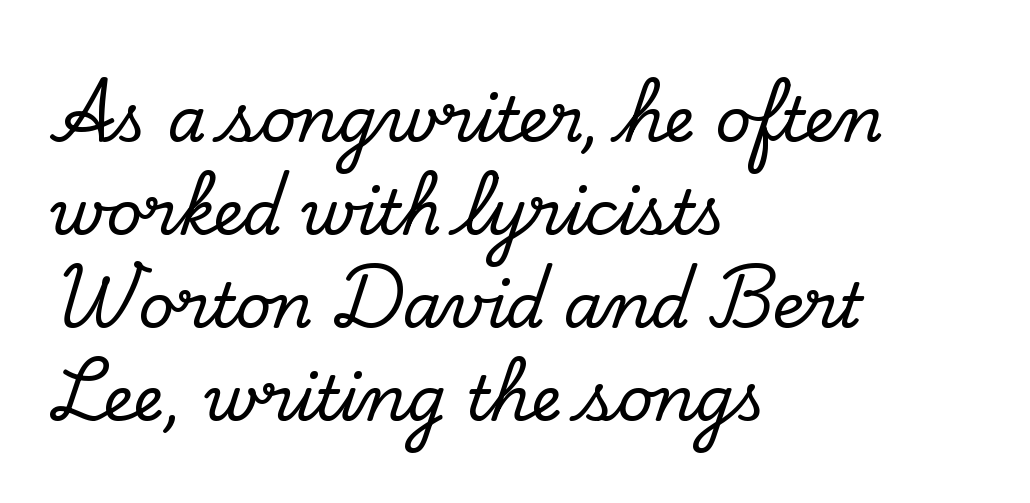
Q: Is the text italic (slanted)? A: Yes.
Q: Is the typeface a serif or a sans-serif typeface? A: Serif.
Q: Is the text underlined? A: No.
Q: How is the paragraph aligned? A: Left-aligned.
Q: Is the spacing between letters normal or unusually wide? A: Normal.
Q: Is the spacing between lines tight, normal or loose? A: Normal.
Q: Width (condensed, normal, or wide)? A: Normal.
Q: Stroke contrast? A: Low.
Q: x-height? A: Small.
Q: Monospaced? A: No.
